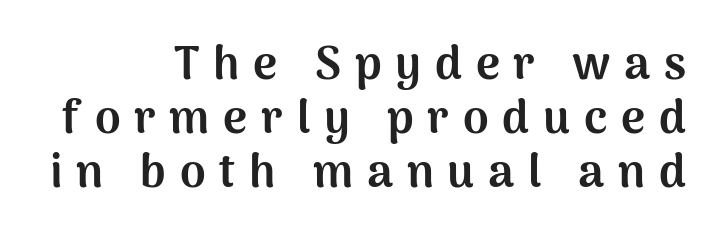
Q: Is the text bold? A: Yes.
Q: Is the text italic (slanted)? A: No, it is upright.
Q: Is the typeface a serif or a sans-serif typeface? A: Sans-serif.
Q: Is the text underlined? A: No.
Q: How is the paragraph aligned? A: Right-aligned.
Q: Is the spacing between letters normal or unusually wide? A: Unusually wide.
Q: Width (condensed, normal, or wide)? A: Normal.
Q: Stroke contrast? A: Medium.
Q: x-height? A: Medium.
Q: Monospaced? A: No.
